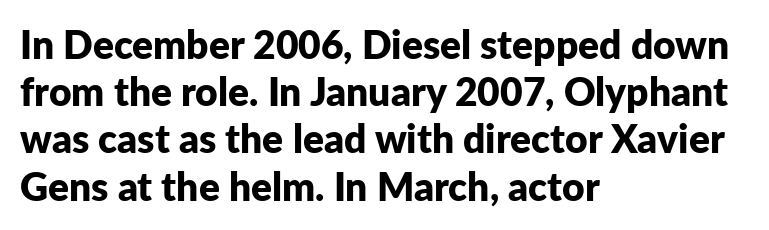
The rag falls on the right side of this text block. A roman cut, with each character standing at attention. Nobody touched the tracking dial on this one. Each glyph is drawn with heavy, bold strokes. Bare-footed words on every line.
